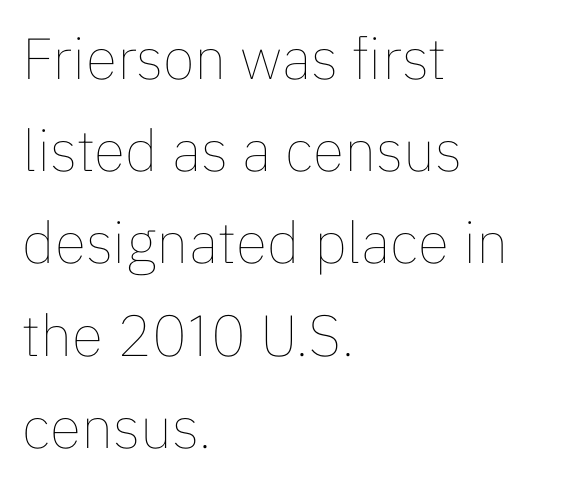
{"italic": "no", "bold": "no", "weight": "thin", "width": "normal", "stroke_contrast": "low", "x_height": "medium", "monospaced": "no", "underline": "no", "align": "left", "line_spacing": "normal", "line_spacing_ratio": 1.59, "letter_spacing": "normal", "letter_spacing_em": 0.0, "glyph_px": 58}
